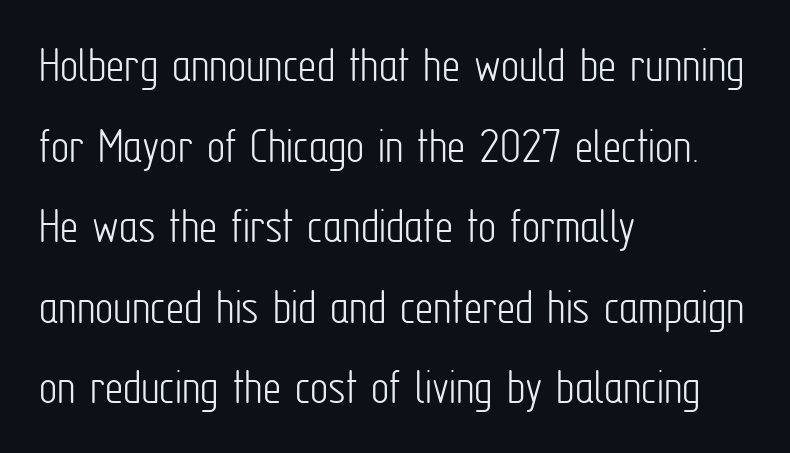
{"serif": "no", "italic": "no", "bold": "no", "weight": "light", "width": "condensed", "stroke_contrast": "low", "x_height": "medium", "monospaced": "no", "underline": "no", "align": "left", "line_spacing": "normal", "line_spacing_ratio": 1.58, "letter_spacing": "normal", "letter_spacing_em": 0.0, "glyph_px": 51}
